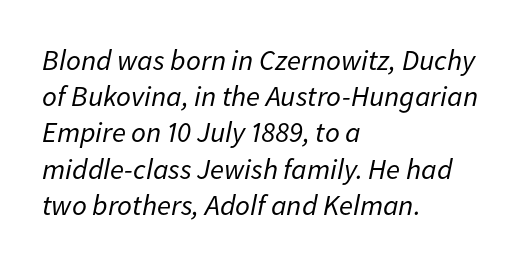
The image shows 29 px regular-weight type, italic (leaning right); set left-aligned, normal line spacing (1.25x), normal letter spacing, not underlined; low stroke contrast and a medium x-height.
